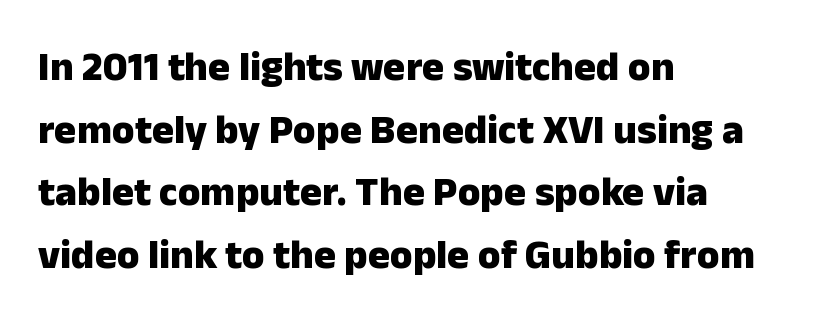
These words are printed bold, with thick strokes throughout. You could not count columns in this text — the font is proportionally spaced. This is sans-serif lettering, the kind often seen on screens and signage. The passage is arranged the way most books set body copy — flush left. Lines of text with bare space underneath. Look at the tracking — it's just the regular setting, nothing added.
